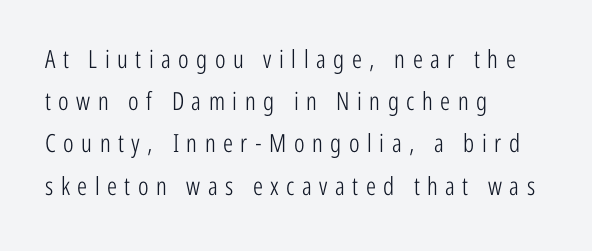
Q: Is the text bold? A: No.
Q: Is the text italic (slanted)? A: No, it is upright.
Q: Is the text underlined? A: No.
Q: How is the paragraph aligned? A: Left-aligned.
Q: Is the spacing between letters normal or unusually wide? A: Unusually wide.
Q: Is the spacing between lines tight, normal or loose? A: Normal.
